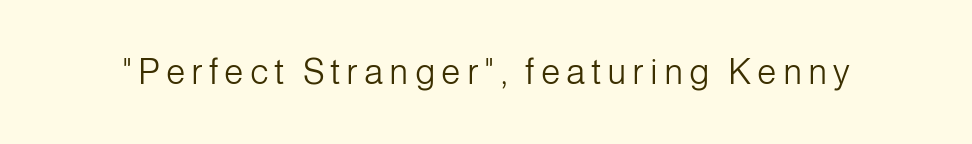
The font is comparable to plain body text, perhaps lighter. Descenders hang freely into open space. The text was rendered using a sans face with plain stroke endings. Character widths vary here, with narrow letters taking less room than wide ones.
